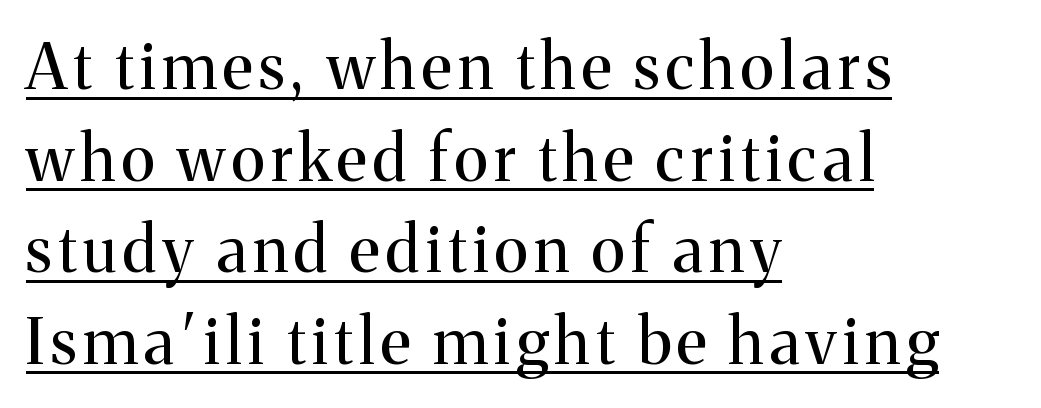
{"serif": "yes", "italic": "no", "bold": "no", "weight": "regular", "width": "normal", "stroke_contrast": "medium", "x_height": "medium", "monospaced": "no", "underline": "yes", "align": "left", "line_spacing": "normal", "line_spacing_ratio": 1.43, "glyph_px": 64}
